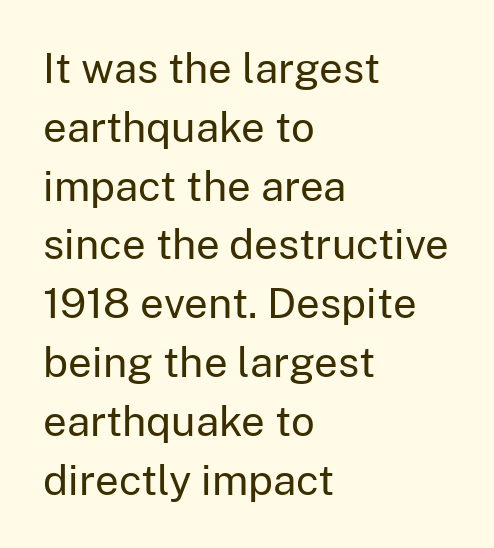
Nobody touched the tracking dial on this one. What kind of face is this? One without serifs — a sans. Do the letters lean? They stand straight. Whoever set this chose a conventional vertical rhythm. The setting favours the left margin, as ordinary paragraphs usually do.
